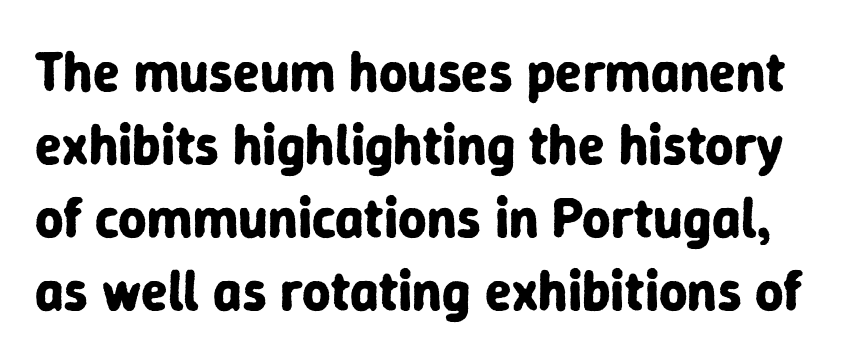
Q: Is the text bold? A: Yes.
Q: Is the text italic (slanted)? A: No, it is upright.
Q: Is the typeface a serif or a sans-serif typeface? A: Sans-serif.
Q: Is the text underlined? A: No.
Q: Is the spacing between letters normal or unusually wide? A: Normal.
Q: Is the spacing between lines tight, normal or loose? A: Normal.
Q: Width (condensed, normal, or wide)? A: Normal.
Q: Stroke contrast? A: Low.
Q: x-height? A: Medium.
Q: Monospaced? A: No.
